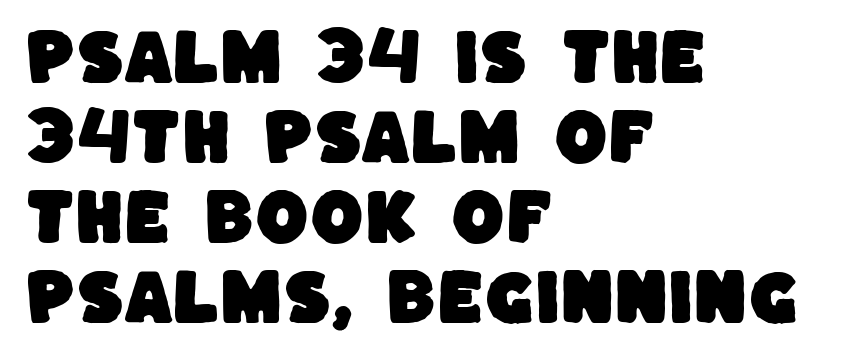
Q: Is the typeface a serif or a sans-serif typeface? A: Sans-serif.
Q: Is the text underlined? A: No.
Q: How is the paragraph aligned? A: Left-aligned.
Q: Is the spacing between letters normal or unusually wide? A: Normal.
Q: Is the spacing between lines tight, normal or loose? A: Normal.
Q: Width (condensed, normal, or wide)? A: Normal.
Q: Stroke contrast? A: Low.
Q: x-height? A: Large.
Q: Monospaced? A: No.
